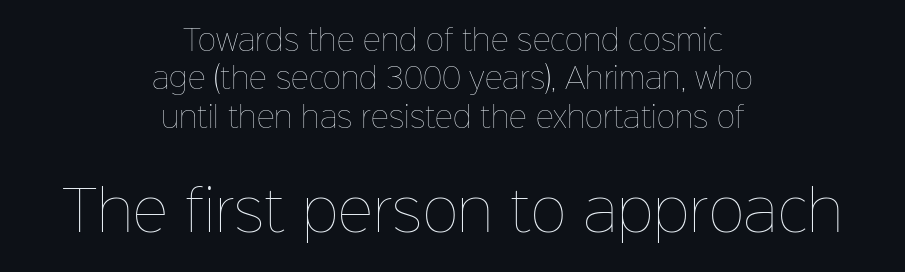
The image shows 55 px thin type, upright; set centered, normal line spacing (1.37x), normal letter spacing, not underlined; the second (bottom) block is 1.96x larger; low stroke contrast and a medium x-height.
